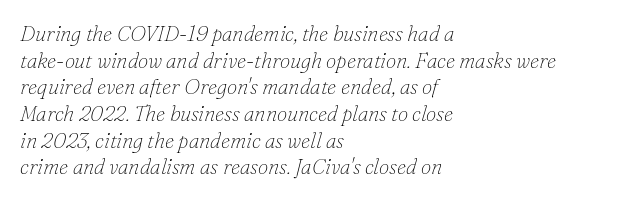
{"italic": "yes", "lean": "right", "slant_degrees": 16, "bold": "no", "underline": "no", "align": "left", "line_spacing": "normal", "line_spacing_ratio": 1.27, "letter_spacing": "normal", "letter_spacing_em": 0.0, "glyph_px": 21}
